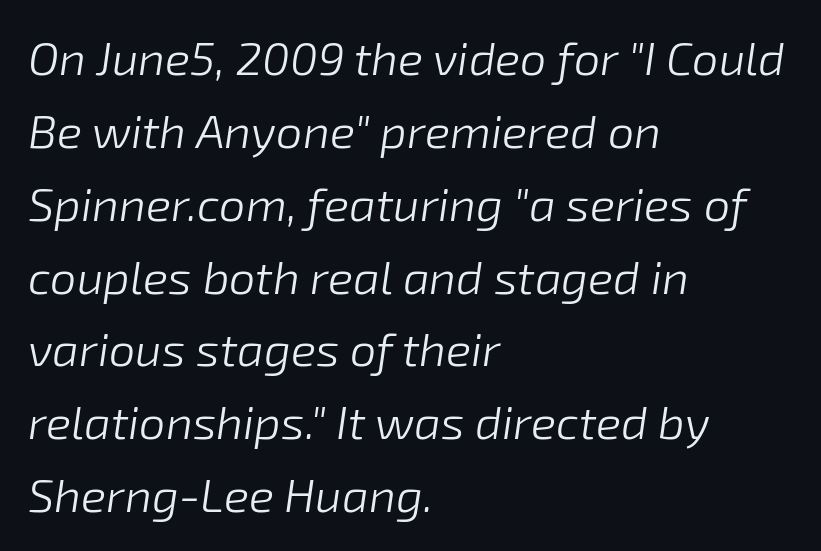
The image shows 47 px light type, italic (leaning right); set left-aligned, normal line spacing (1.55x), normal letter spacing, not underlined; low stroke contrast and a medium x-height.
